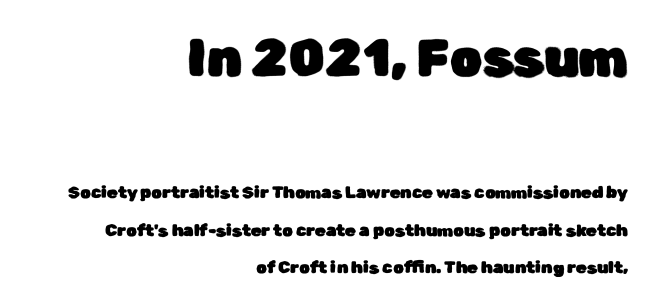
Q: Is the text italic (slanted)? A: No, it is upright.
Q: Is the typeface a serif or a sans-serif typeface? A: Sans-serif.
Q: Is the text underlined? A: No.
Q: How is the paragraph aligned? A: Right-aligned.
Q: Is the spacing between letters normal or unusually wide? A: Normal.
Q: Is the spacing between lines tight, normal or loose? A: Loose.
Q: Which block of text is set in a larger size, the first (top) or the second (bottom)? A: The first (top) one.
Q: Width (condensed, normal, or wide)? A: Normal.
Q: Stroke contrast? A: Low.
Q: x-height? A: Medium.
Q: Monospaced? A: No.
